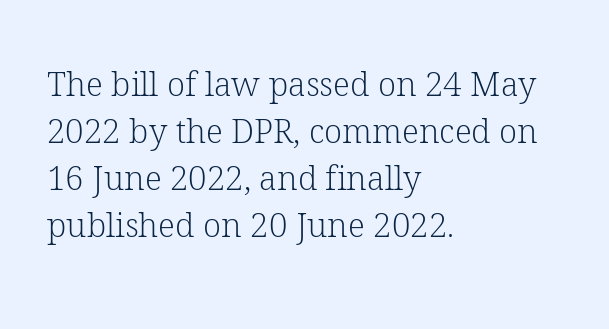
To sum up the face: it has serifs. Compared with a typical body face, this is equally light or lighter still. What stands out about the letter spacing? Nothing — it is the standard amount. Horizontal bands of white between lines are of average thickness.
